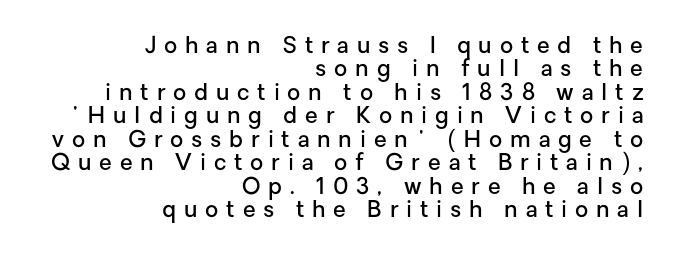
Q: Is the text bold? A: Semi-bold.
Q: Is the text italic (slanted)? A: No, it is upright.
Q: Is the text underlined? A: No.
Q: How is the paragraph aligned? A: Right-aligned.
Q: Is the spacing between letters normal or unusually wide? A: Unusually wide.
Q: Is the spacing between lines tight, normal or loose? A: Tight.
